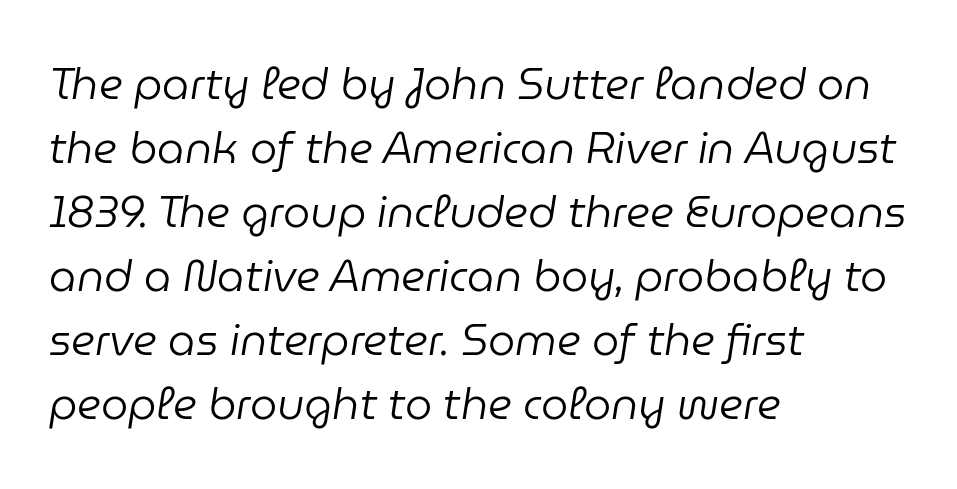
The image shows 43 px regular-weight type, italic (leaning right); set left-aligned, normal line spacing (1.49x), normal letter spacing, not underlined; low stroke contrast and a medium x-height.
